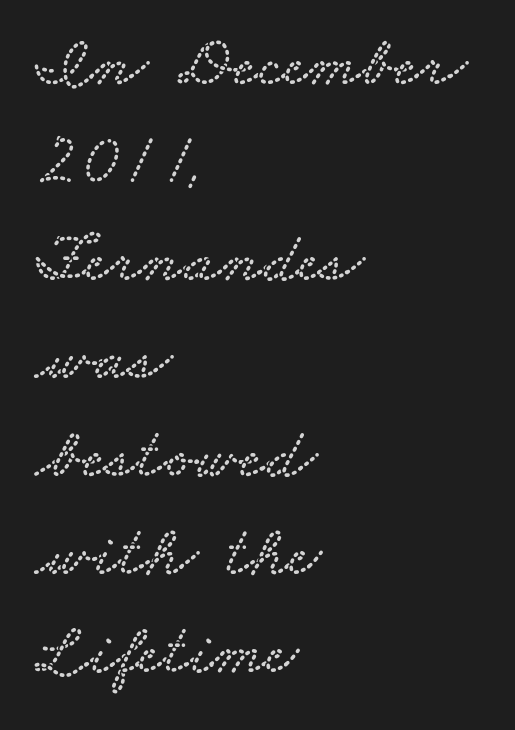
Q: Is the typeface a serif or a sans-serif typeface? A: Serif.
Q: Is the text underlined? A: No.
Q: How is the paragraph aligned? A: Left-aligned.
Q: Is the spacing between letters normal or unusually wide? A: Normal.
Q: Is the spacing between lines tight, normal or loose? A: Normal.
Q: Width (condensed, normal, or wide)? A: Wide.
Q: Stroke contrast? A: Low.
Q: x-height? A: Small.
Q: Monospaced? A: No.
